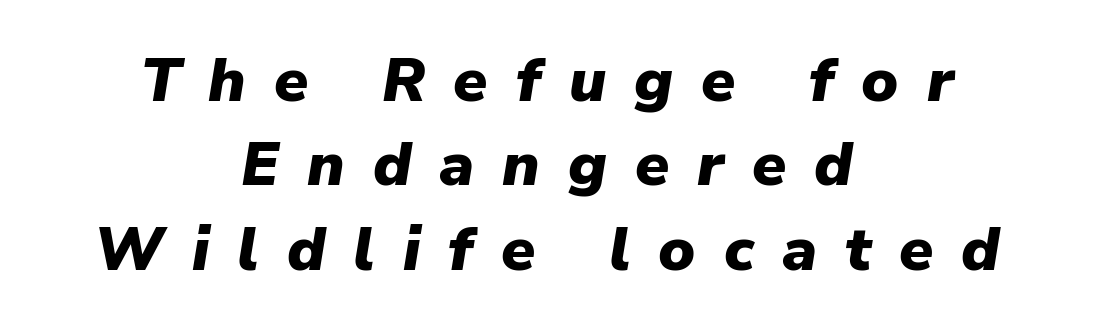
The image shows 62 px heavy type, italic (leaning right); set centered, normal line spacing (1.36x), unusually wide letter spacing (+0.45 em), not underlined; low stroke contrast and a medium x-height.
